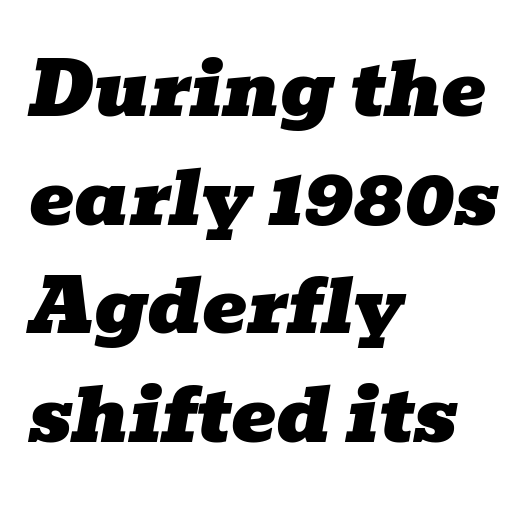
Q: Is the text italic (slanted)? A: Yes, it leans right by about 10 degrees.
Q: Is the typeface a serif or a sans-serif typeface? A: Serif.
Q: Is the text underlined? A: No.
Q: How is the paragraph aligned? A: Left-aligned.
Q: Is the spacing between letters normal or unusually wide? A: Normal.
Q: Is the spacing between lines tight, normal or loose? A: Normal.
Q: Width (condensed, normal, or wide)? A: Wide.
Q: Stroke contrast? A: Low.
Q: x-height? A: Medium.
Q: Monospaced? A: No.
